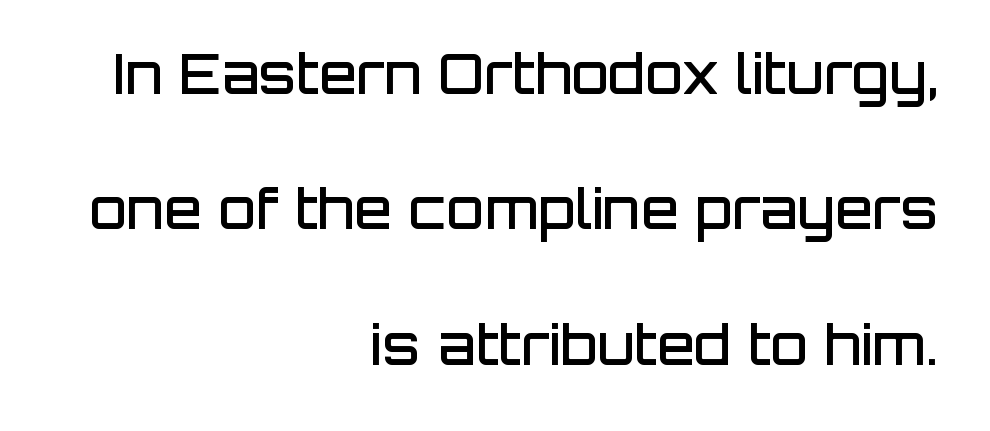
The image shows 55 px semibold sans-serif type, upright; set right-aligned, loose line spacing (2.46x), normal letter spacing, not underlined; low stroke contrast and a large x-height.
